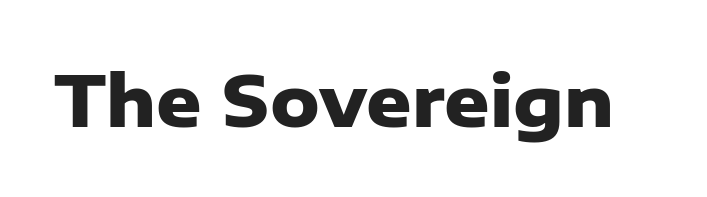
Is this a fixed-width face? No — the glyphs have proportional, varying widths. Letterform terminals end flat and unadorned throughout the passage. The tracking reads as untouched default to a designer's eye. Clear beneath every line of the passage.
